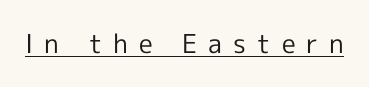
The rendered words wear a rule along their underside. The weight tops out at a normal text grade. The letters stand upright; this is a roman face. Display-style spreading of the glyphs; the letterfit is very open.
